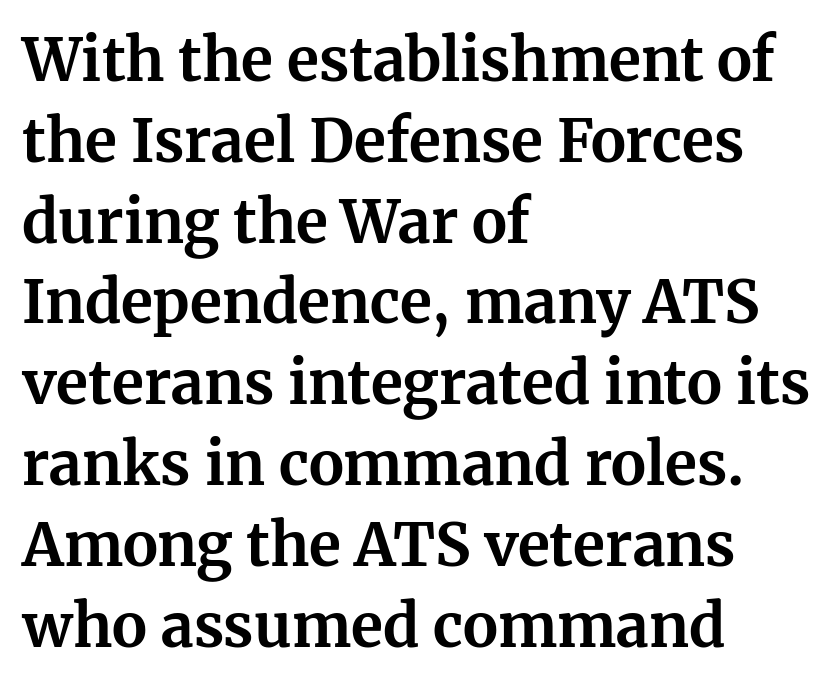
Q: Is the text bold? A: Yes.
Q: Is the text italic (slanted)? A: No, it is upright.
Q: Is the typeface a serif or a sans-serif typeface? A: Serif.
Q: Is the text underlined? A: No.
Q: How is the paragraph aligned? A: Left-aligned.
Q: Is the spacing between letters normal or unusually wide? A: Normal.
Q: Is the spacing between lines tight, normal or loose? A: Normal.
Q: Width (condensed, normal, or wide)? A: Normal.
Q: Stroke contrast? A: Medium.
Q: x-height? A: Medium.
Q: Monospaced? A: No.
